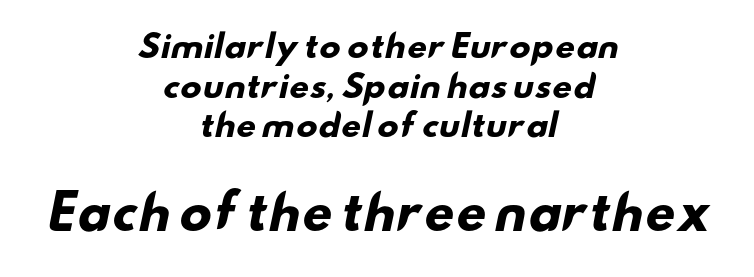
{"serif": "no", "bold": "yes", "weight": "heavy", "width": "wide", "stroke_contrast": "low", "x_height": "small", "monospaced": "no", "underline": "no", "align": "center", "line_spacing": "normal", "line_spacing_ratio": 1.28, "letter_spacing": "normal", "letter_spacing_em": 0.0, "larger_block": "second", "size_ratio": 1.52, "glyph_px": 47}
